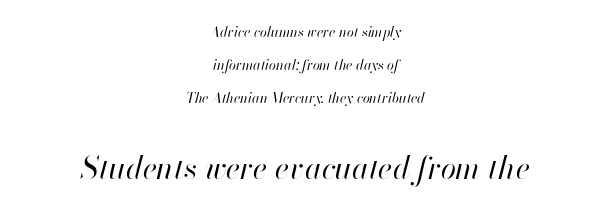
Typeset on center — no edge is straight. Unbolded letterforms with no extra heft. The letters are slanted; this is an italic face. The space directly below the letters is spotless. Reading down the column, the eye jumps a long way to each next line. Size hierarchy here favors the trailing block over the leading one.
